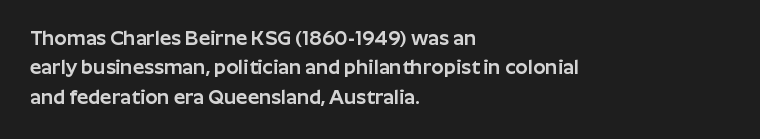
Notice how the passage keeps a crisp vertical edge on the left only. The space directly below the letters is spotless. The designer left line spacing at the default. Honestly, the letter spacing is just normal — you wouldn't notice it. Posture: vertical.
